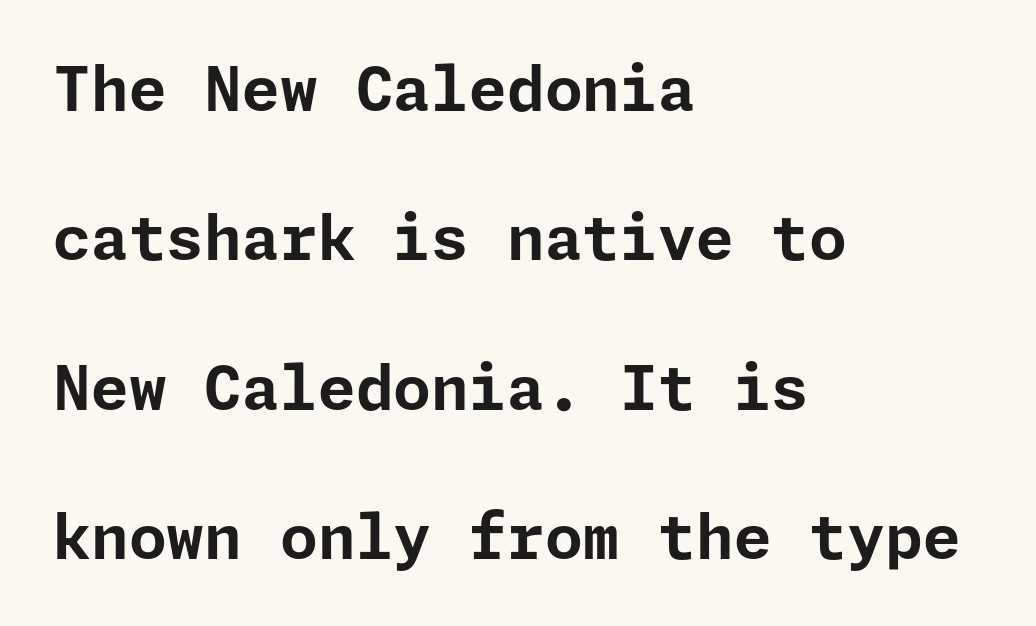
The glyphs are unaccompanied by any horizontal stroke below them. One glance says open: line gaps are wider than usual. Vertical strokes here are truly vertical. Leftover space on each line is placed entirely after the last word. A typesetter would call this zero additional tracking. Bold? Absolutely — the strokes are thick and heavy.
